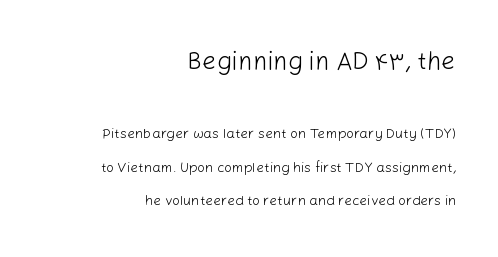
The image shows 25 px text type, upright; set right-aligned, loose line spacing (2.4x), normal letter spacing, not underlined; the first (top) block is 1.79x larger.
